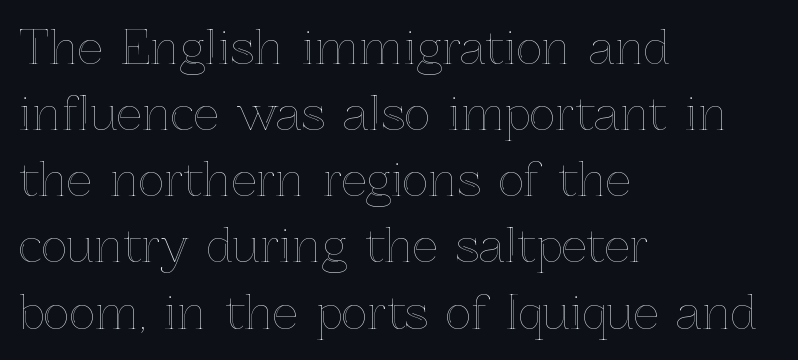
The image shows 45 px text type, upright; set left-aligned, normal line spacing (1.47x), normal letter spacing, not underlined; a medium x-height.
